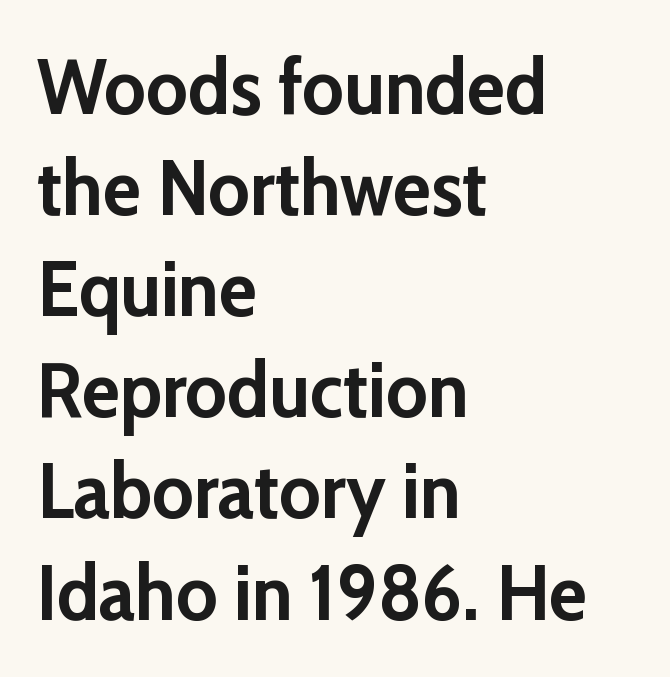
The image shows 79 px semibold sans-serif type, upright; set left-aligned, normal line spacing (1.28x), normal letter spacing, not underlined; low stroke contrast and a medium x-height.
